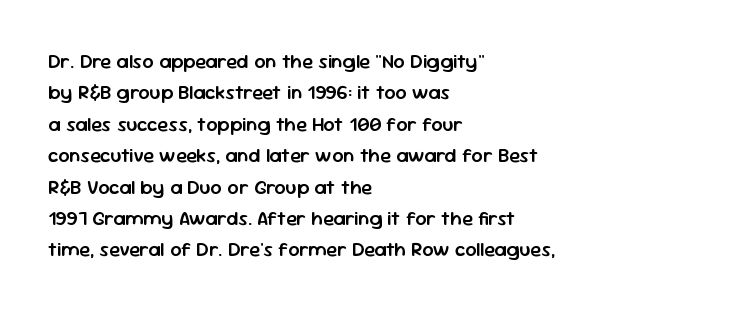
Q: Is the text bold? A: Semi-bold.
Q: Is the text italic (slanted)? A: No, it is upright.
Q: Is the text underlined? A: No.
Q: How is the paragraph aligned? A: Left-aligned.
Q: Is the spacing between letters normal or unusually wide? A: Normal.
Q: Is the spacing between lines tight, normal or loose? A: Normal.
